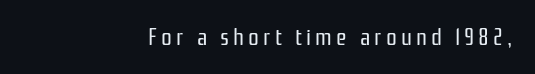
Q: Is the text bold? A: No.
Q: Is the text italic (slanted)? A: No, it is upright.
Q: Is the text underlined? A: No.
Q: How is the paragraph aligned? A: Right-aligned.
